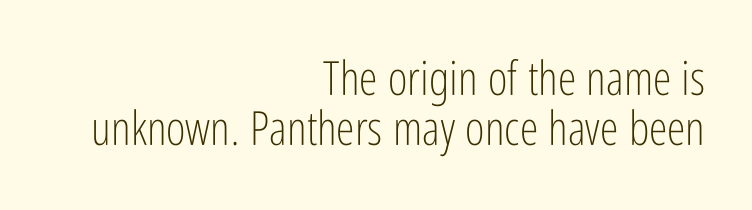
Q: Is the text bold? A: No.
Q: Is the text italic (slanted)? A: No, it is upright.
Q: Is the typeface a serif or a sans-serif typeface? A: Sans-serif.
Q: Is the text underlined? A: No.
Q: How is the paragraph aligned? A: Right-aligned.
Q: Is the spacing between letters normal or unusually wide? A: Normal.
Q: Is the spacing between lines tight, normal or loose? A: Tight.
Q: Width (condensed, normal, or wide)? A: Condensed.
Q: Stroke contrast? A: Low.
Q: x-height? A: Medium.
Q: Monospaced? A: No.
